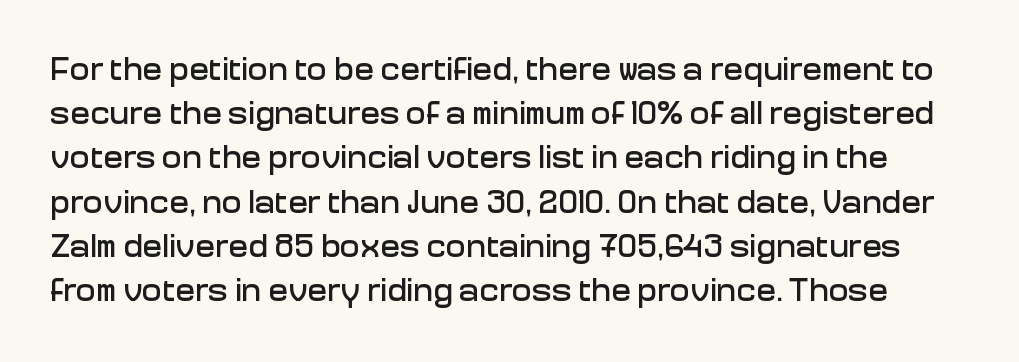
This rendering employs a face without finishing strokes, i.e., a sans-serif. Quick note: interline space is typical. The letters sit at their default tracking, neither squeezed nor spread. This sample uses an upright cut, with every glyph sitting square on the baseline. Bare-footed words on every line.
